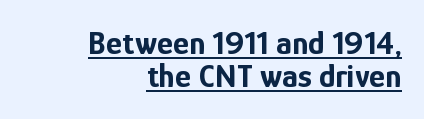
{"serif": "no", "italic": "no", "bold": "yes", "weight": "bold", "width": "condensed", "stroke_contrast": "low", "x_height": "medium", "monospaced": "no", "underline": "yes", "align": "right", "line_spacing": "tight", "line_spacing_ratio": 0.98, "letter_spacing": "normal", "letter_spacing_em": 0.0, "glyph_px": 34}
